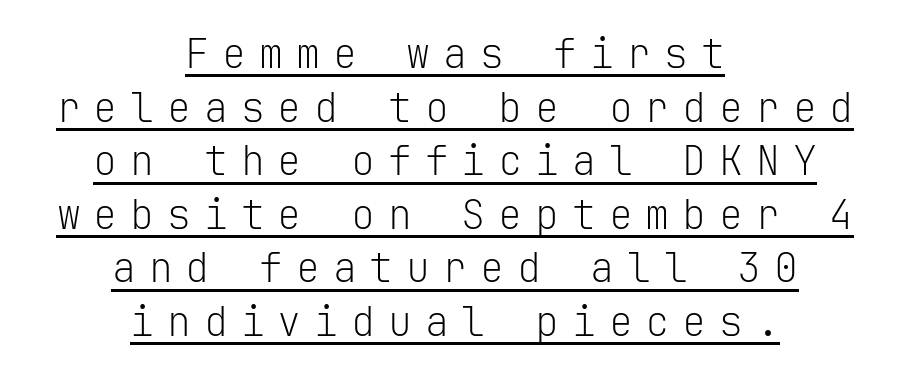
The typeface chosen for these lines omits serifs. Think of a typewriter: that constant character pitch is what you see here. Normally led — the rows are evenly, conventionally spaced. The passage shown has open, widely tracked lettering throughout. Visually the block forms a symmetrical silhouette, jagged on both flanks.
